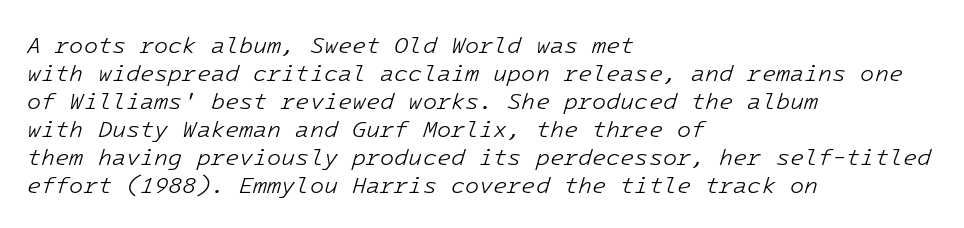
{"italic": "yes", "lean": "right", "slant_degrees": 16, "bold": "no", "underline": "no", "align": "left", "line_spacing_ratio": 1.22, "letter_spacing": "normal", "letter_spacing_em": 0.0, "glyph_px": 23}
